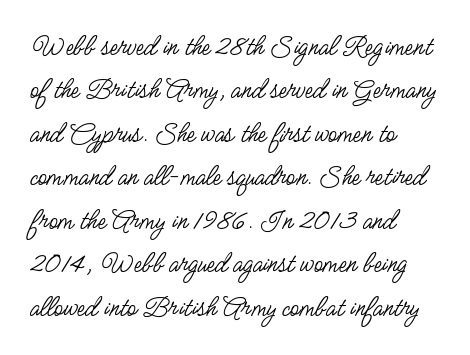
The image shows 29 px regular-weight, condensed sans-serif type; set left-aligned, normal line spacing (1.5x), normal letter spacing, not underlined; low stroke contrast and a small x-height.
